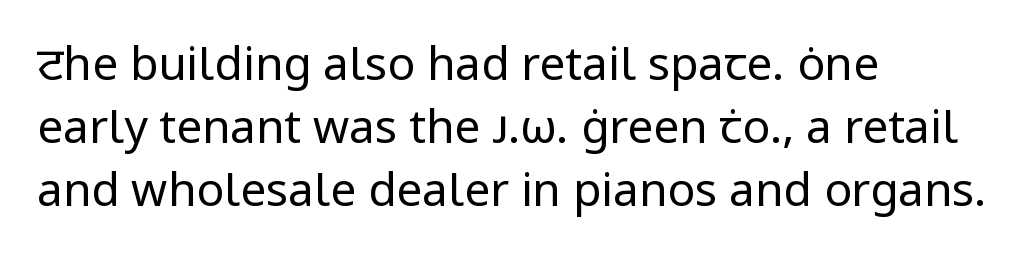
Q: Is the text bold? A: No.
Q: Is the text italic (slanted)? A: No, it is upright.
Q: Is the typeface a serif or a sans-serif typeface? A: Sans-serif.
Q: Is the text underlined? A: No.
Q: How is the paragraph aligned? A: Left-aligned.
Q: Is the spacing between letters normal or unusually wide? A: Normal.
Q: Is the spacing between lines tight, normal or loose? A: Normal.
Q: Width (condensed, normal, or wide)? A: Normal.
Q: Stroke contrast? A: Low.
Q: x-height? A: Medium.
Q: Monospaced? A: No.
